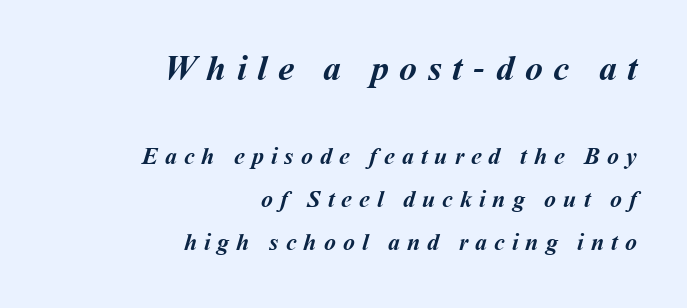
Q: Is the text bold? A: Yes.
Q: Is the text underlined? A: No.
Q: How is the paragraph aligned? A: Right-aligned.
Q: Is the spacing between letters normal or unusually wide? A: Unusually wide.
Q: Which block of text is set in a larger size, the first (top) or the second (bottom)? A: The first (top) one.
Q: Width (condensed, normal, or wide)? A: Normal.
Q: Stroke contrast? A: Medium.
Q: x-height? A: Medium.
Q: Monospaced? A: No.
